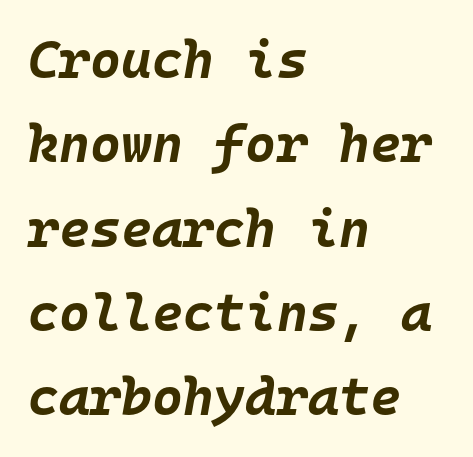
The image shows 53 px bold type, italic (leaning right), monospaced; set left-aligned, normal line spacing (1.59x), normal letter spacing, not underlined; low stroke contrast and a large x-height.
